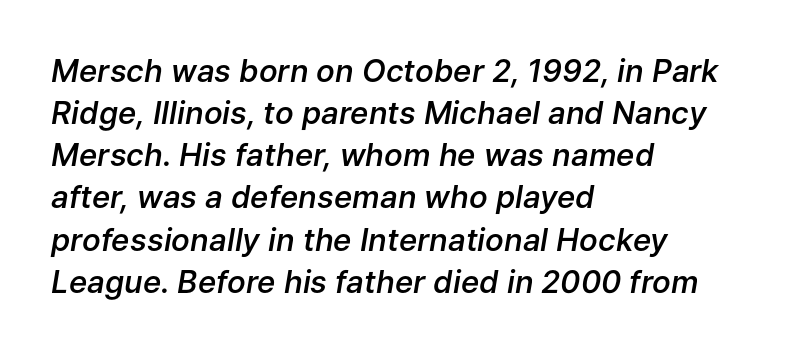
{"italic": "yes", "lean": "right", "slant_degrees": 9, "bold": "semi", "weight": "semibold", "width": "normal", "stroke_contrast": "low", "x_height": "medium", "monospaced": "no", "underline": "no", "align": "left", "line_spacing": "normal", "line_spacing_ratio": 1.36, "letter_spacing": "normal", "letter_spacing_em": 0.0, "glyph_px": 31}
